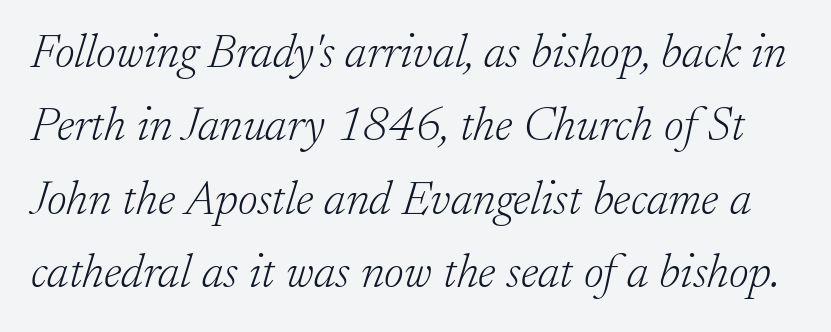
Q: Is the text bold? A: No.
Q: Is the text italic (slanted)? A: Yes, it leans right by about 17 degrees.
Q: Is the typeface a serif or a sans-serif typeface? A: Serif.
Q: Is the text underlined? A: No.
Q: Is the spacing between letters normal or unusually wide? A: Normal.
Q: Is the spacing between lines tight, normal or loose? A: Normal.
Q: Width (condensed, normal, or wide)? A: Normal.
Q: Stroke contrast? A: Low.
Q: x-height? A: Small.
Q: Monospaced? A: No.
